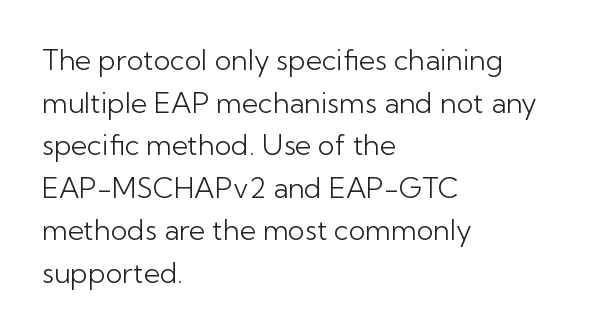
The image shows 28 px light sans-serif type, upright; set left-aligned, normal line spacing (1.52x), normal letter spacing, not underlined; low stroke contrast and a medium x-height.
